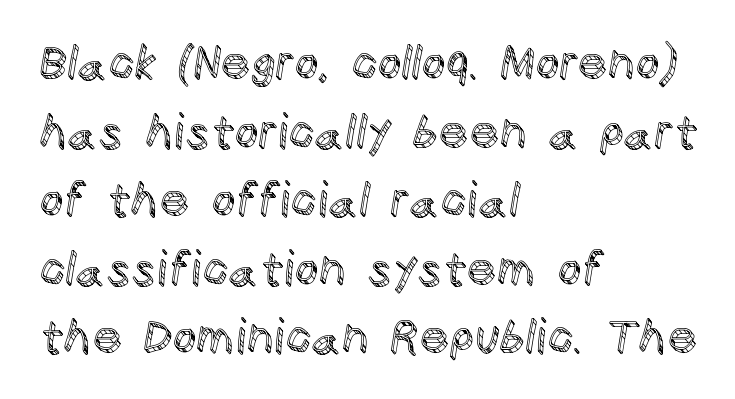
{"width": "normal", "x_height": "large", "monospaced": "no", "underline": "no", "align": "left", "line_spacing": "normal", "line_spacing_ratio": 1.46, "letter_spacing": "normal", "letter_spacing_em": 0.0, "glyph_px": 47}
